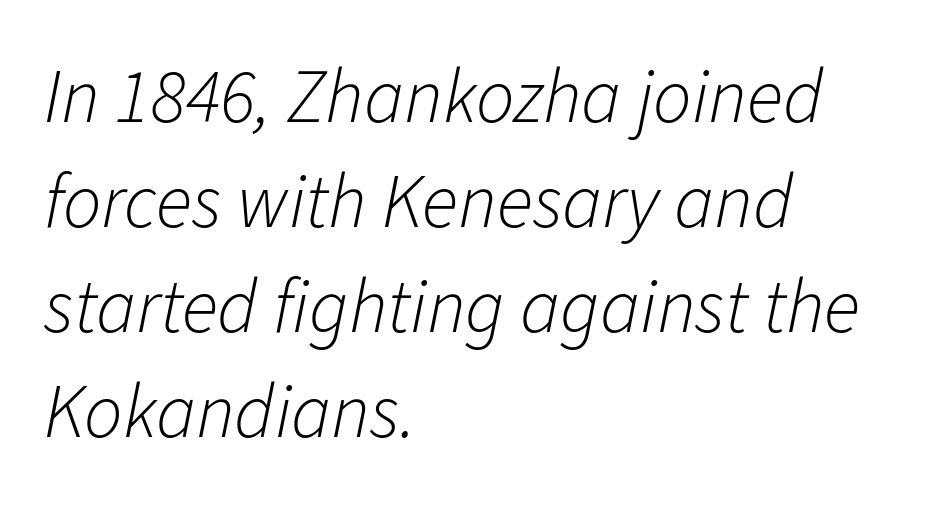
{"italic": "yes", "lean": "right", "slant_degrees": 11, "bold": "no", "weight": "light", "width": "normal", "stroke_contrast": "low", "x_height": "medium", "monospaced": "no", "underline": "no", "align": "left", "line_spacing": "normal", "line_spacing_ratio": 1.38, "letter_spacing": "normal", "letter_spacing_em": 0.0, "glyph_px": 76}
